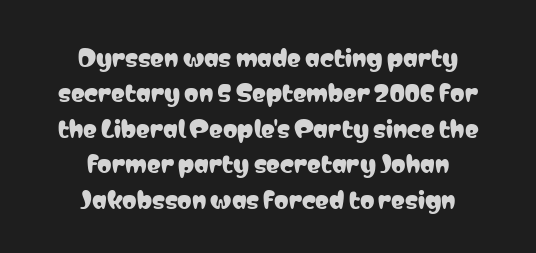
{"italic": "no", "underline": "no", "align": "center", "line_spacing": "normal", "line_spacing_ratio": 1.54, "letter_spacing": "normal", "letter_spacing_em": 0.0, "glyph_px": 23}
